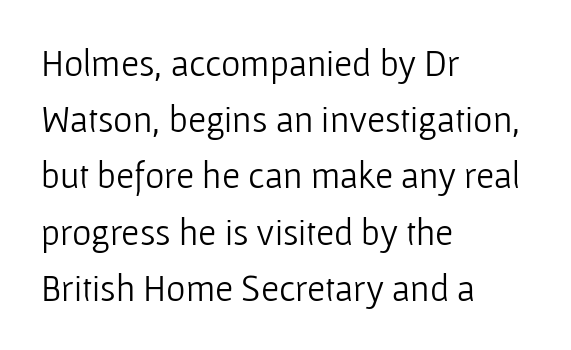
The image shows 37 px light sans-serif type, upright; set left-aligned, normal line spacing (1.52x), normal letter spacing, not underlined; low stroke contrast and a medium x-height.
